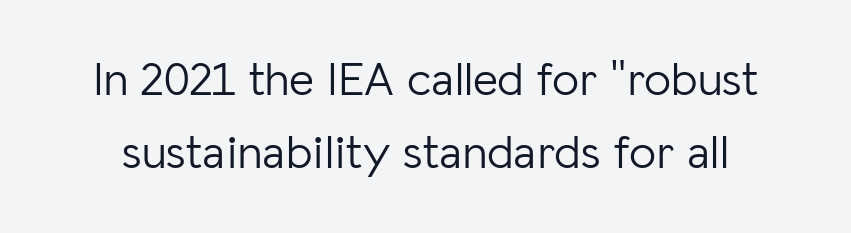
A sans-serif font was chosen for this passage. Interline gaps are of average width in this sample. Spacing between characters is what you'd get straight out of the box. Lines of text with bare space underneath. The rendering uses natural spacing where letterforms have individual widths.
